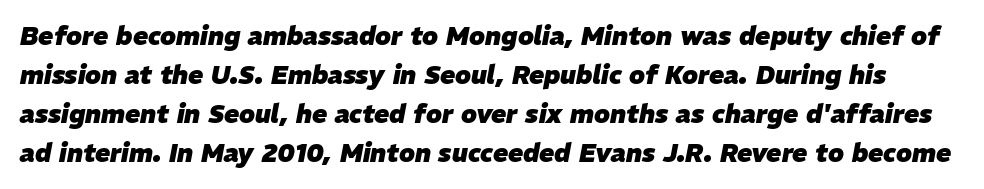
Observe the ordinary spacing: letters are neighbours, not strangers. Reading down the column, the eye jumps a familiar distance to each next line. The zone under the glyphs is completely vacant. Typesetter's note: full bold, strokes at maximum text heaviness.
